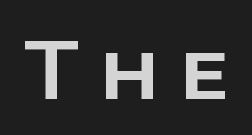
The image shows 78 px sans-serif type, upright; set unusually wide letter spacing (+0.26 em), not underlined; low stroke contrast and a large x-height.
